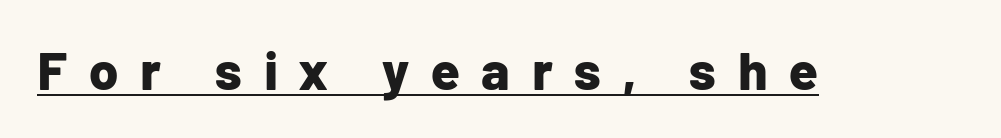
{"serif": "no", "italic": "no", "bold": "yes", "weight": "bold", "width": "normal", "stroke_contrast": "low", "x_height": "medium", "monospaced": "no", "underline": "yes", "letter_spacing": "wide", "letter_spacing_em": 0.41, "glyph_px": 53}
